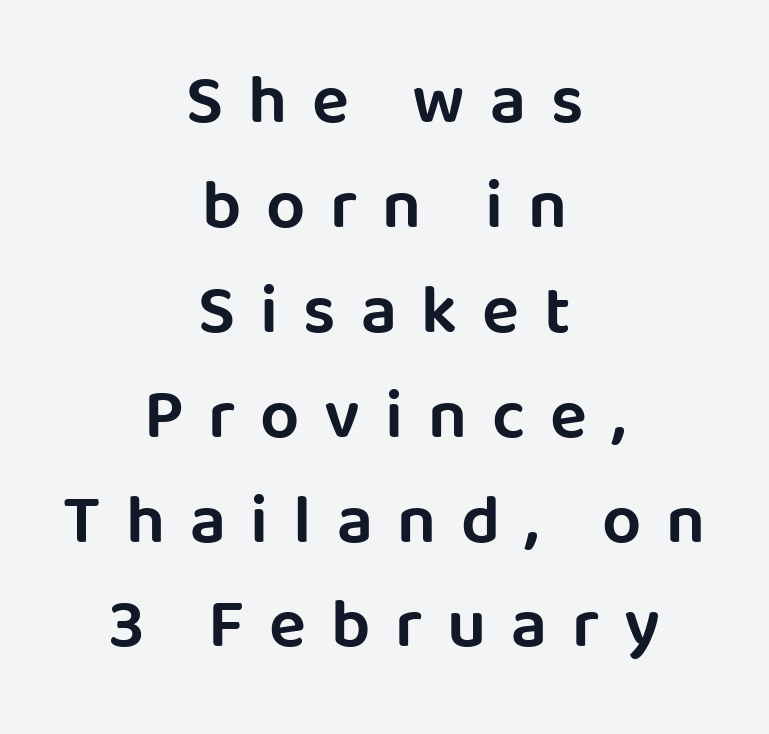
{"serif": "no", "italic": "no", "width": "normal", "stroke_contrast": "low", "x_height": "large", "monospaced": "no", "underline": "no", "align": "center", "line_spacing": "normal", "line_spacing_ratio": 1.52, "letter_spacing": "wide", "letter_spacing_em": 0.36, "glyph_px": 69}
